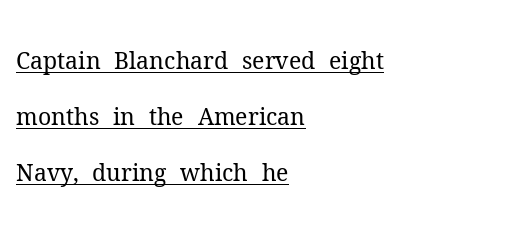
Visually the block forms a straight wall on the left and a jagged coastline on the right. You could fit nearly another row in the gap between these rows. Between one letter and the next there's only the usual sliver of space. No extra ink here — the face is not bold. Italic? Not at all — the glyphs are vertical. Beneath each row of characters lies a ruled line.
